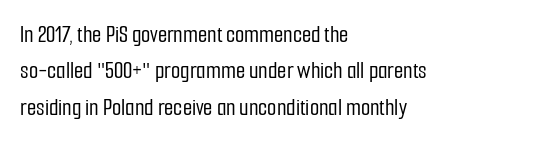
The image shows 24 px text type, upright; set left-aligned, normal line spacing (1.52x), normal letter spacing, not underlined.
